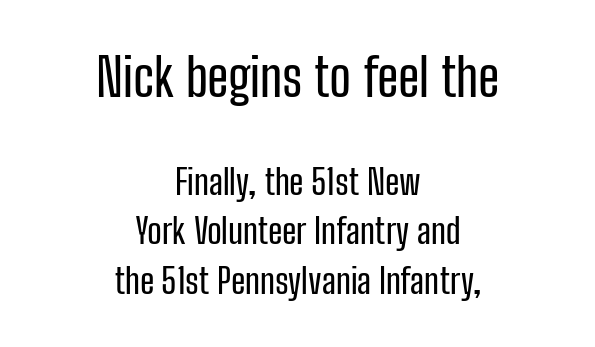
Unlike a traditional serif, this face leaves its strokes unadorned. Check the space under the baseline: it is left empty. Do the characters align in a grid? No, the font is proportional. Rendered with straight, roman letterforms.
